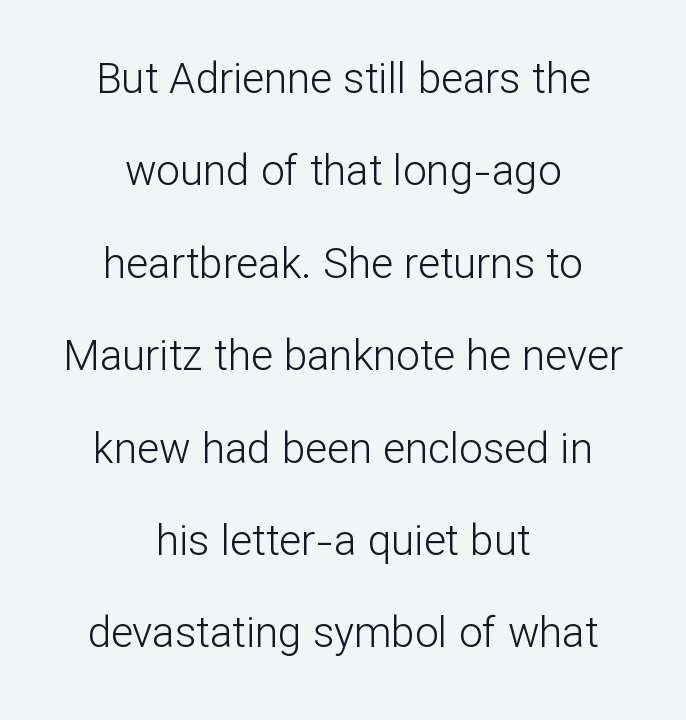
The image shows 42 px light sans-serif type, upright; set centered, loose line spacing (2.2x), normal letter spacing, not underlined; low stroke contrast and a medium x-height.
